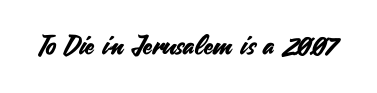
{"underline": "no", "letter_spacing": "normal", "letter_spacing_em": 0.0, "glyph_px": 27}
